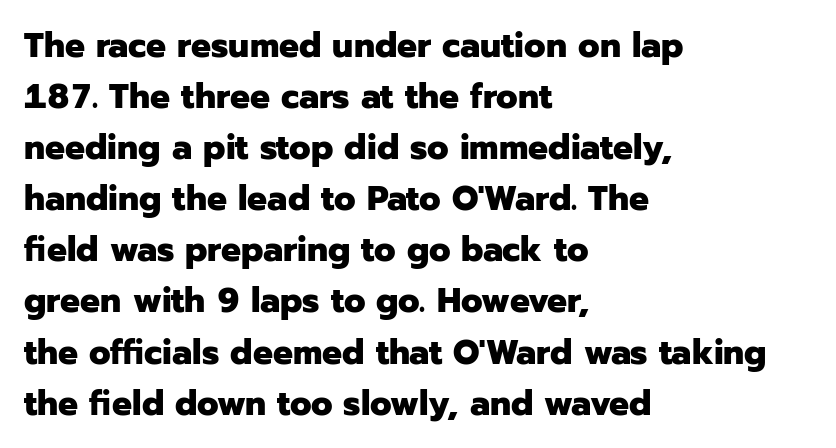
{"serif": "no", "italic": "no", "bold": "yes", "weight": "heavy", "width": "normal", "stroke_contrast": "low", "x_height": "medium", "monospaced": "no", "underline": "no", "align": "left", "line_spacing": "normal", "line_spacing_ratio": 1.46, "letter_spacing": "normal", "letter_spacing_em": 0.0, "glyph_px": 35}
